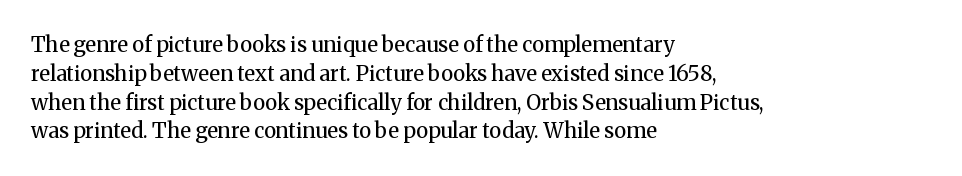
Q: Is the text bold? A: No.
Q: Is the text italic (slanted)? A: No, it is upright.
Q: Is the text underlined? A: No.
Q: How is the paragraph aligned? A: Left-aligned.
Q: Is the spacing between letters normal or unusually wide? A: Normal.
Q: Is the spacing between lines tight, normal or loose? A: Normal.
